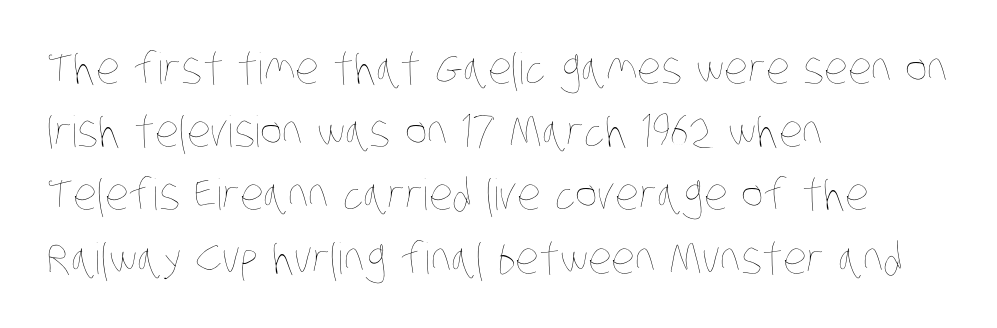
{"bold": "no", "weight": "thin", "width": "condensed", "stroke_contrast": "low", "x_height": "large", "monospaced": "no", "underline": "no", "align": "left", "line_spacing": "normal", "line_spacing_ratio": 1.47, "letter_spacing": "normal", "letter_spacing_em": 0.0, "glyph_px": 43}
